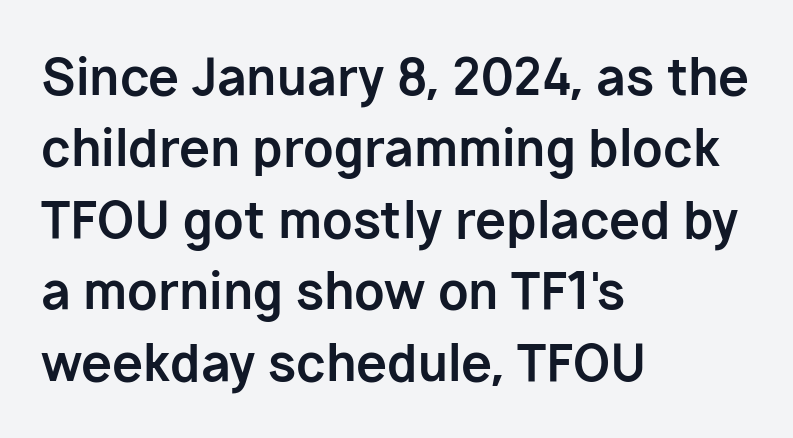
The image shows 50 px bold sans-serif type, upright; set left-aligned, normal line spacing (1.43x), normal letter spacing, not underlined; low stroke contrast and a medium x-height.
